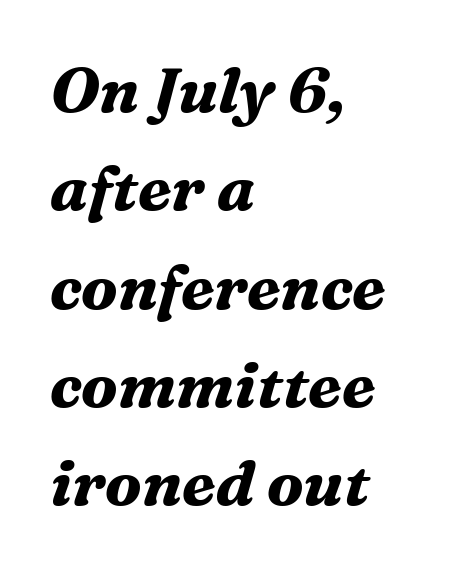
The image shows 63 px bold serif type, italic (leaning right); set left-aligned, normal line spacing (1.56x), normal letter spacing, not underlined; medium stroke contrast and a medium x-height.
